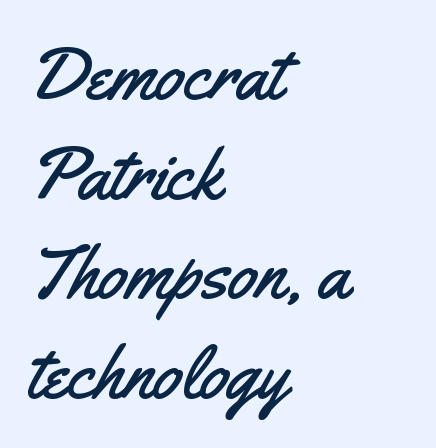
Q: Is the text italic (slanted)? A: Yes.
Q: Is the typeface a serif or a sans-serif typeface? A: Sans-serif.
Q: Is the text underlined? A: No.
Q: How is the paragraph aligned? A: Left-aligned.
Q: Is the spacing between letters normal or unusually wide? A: Normal.
Q: Is the spacing between lines tight, normal or loose? A: Normal.
Q: Width (condensed, normal, or wide)? A: Condensed.
Q: Stroke contrast? A: Medium.
Q: x-height? A: Small.
Q: Monospaced? A: No.
